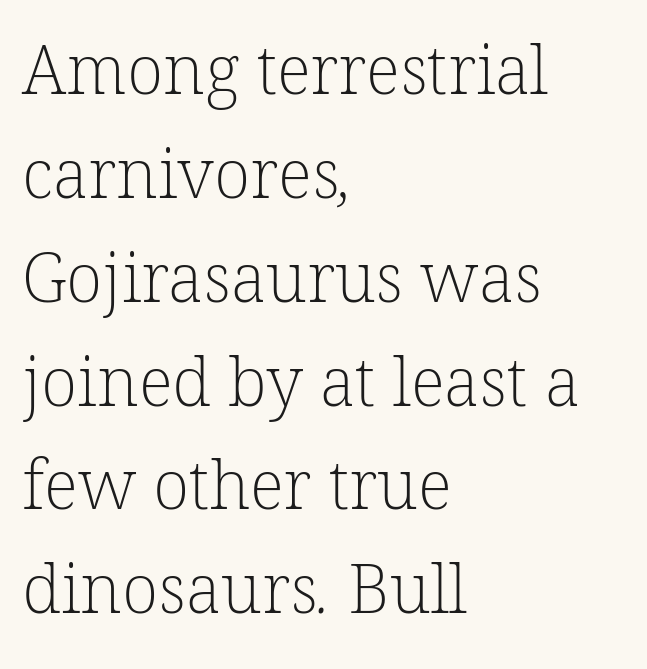
{"serif": "yes", "bold": "no", "weight": "light", "width": "normal", "stroke_contrast": "low", "x_height": "medium", "monospaced": "no", "underline": "no", "align": "left", "line_spacing": "normal", "line_spacing_ratio": 1.55, "letter_spacing": "normal", "letter_spacing_em": 0.0, "glyph_px": 67}
